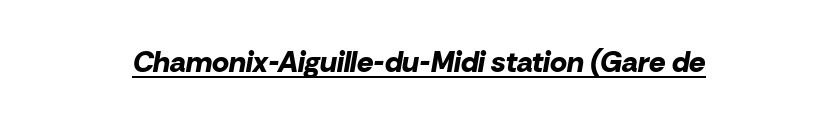
Q: Is the text bold? A: Yes.
Q: Is the text italic (slanted)? A: Yes, it leans right by about 10 degrees.
Q: Is the text underlined? A: Yes.
Q: Is the spacing between letters normal or unusually wide? A: Normal.
Q: Width (condensed, normal, or wide)? A: Normal.
Q: Stroke contrast? A: Low.
Q: x-height? A: Medium.
Q: Monospaced? A: No.
